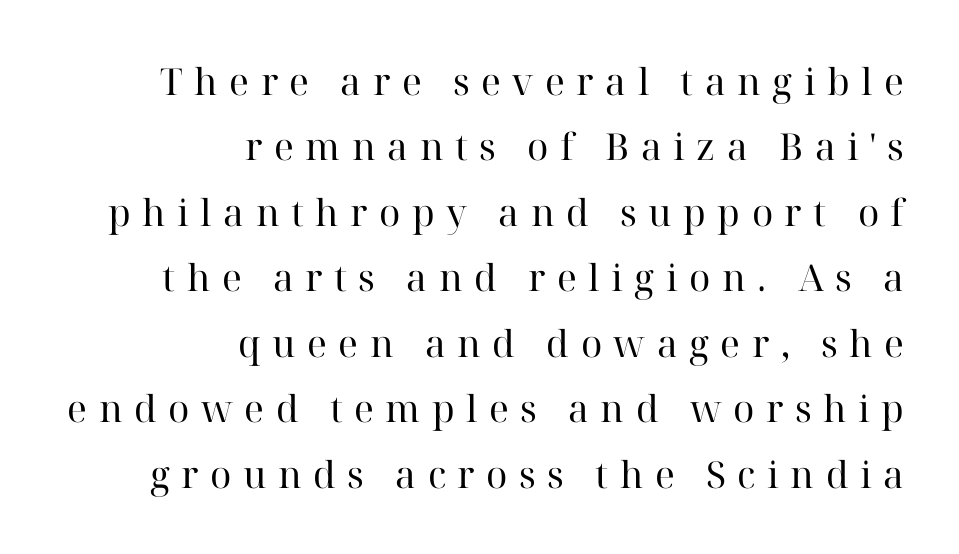
The image shows 37 px regular-weight serif type, upright; set right-aligned, line spacing 1.77x, unusually wide letter spacing (+0.31 em), not underlined; high stroke contrast and a medium x-height.
